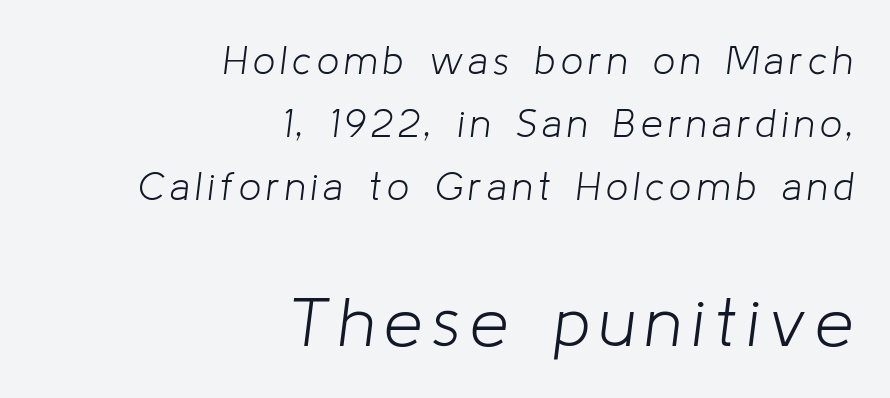
Which margin do the lines hug? The right one — the left edge is uneven. Type without underlining. The face used here appears at its bigger size in the lower chunk. Ink coverage per letter is moderate at most.
